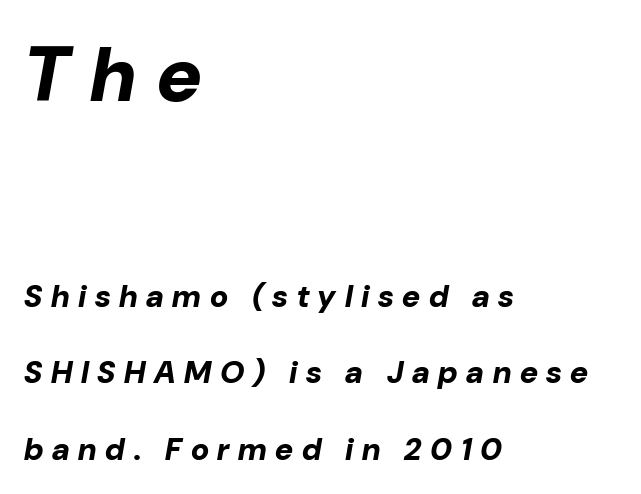
The image shows 77 px bold type, italic (leaning right); set left-aligned, loose line spacing (2.47x), unusually wide letter spacing (+0.28 em), not underlined; the first (top) block is 2.48x larger; low stroke contrast and a medium x-height.
